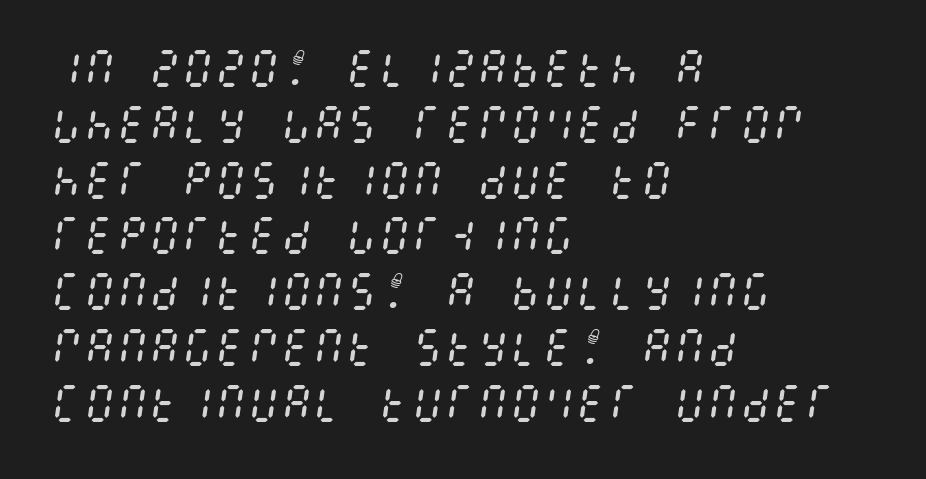
Q: Is the text bold? A: No.
Q: Is the text italic (slanted)? A: Yes, it leans right by about 8 degrees.
Q: Is the text underlined? A: No.
Q: How is the paragraph aligned? A: Left-aligned.
Q: Is the spacing between letters normal or unusually wide? A: Normal.
Q: Is the spacing between lines tight, normal or loose? A: Normal.
Q: Width (condensed, normal, or wide)? A: Condensed.
Q: Stroke contrast? A: Medium.
Q: x-height? A: Large.
